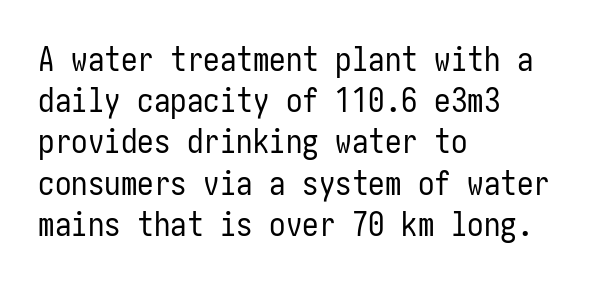
The image shows 33 px regular-weight, condensed sans-serif type, upright; set left-aligned, normal line spacing (1.25x), normal letter spacing, not underlined; low stroke contrast and a medium x-height.
